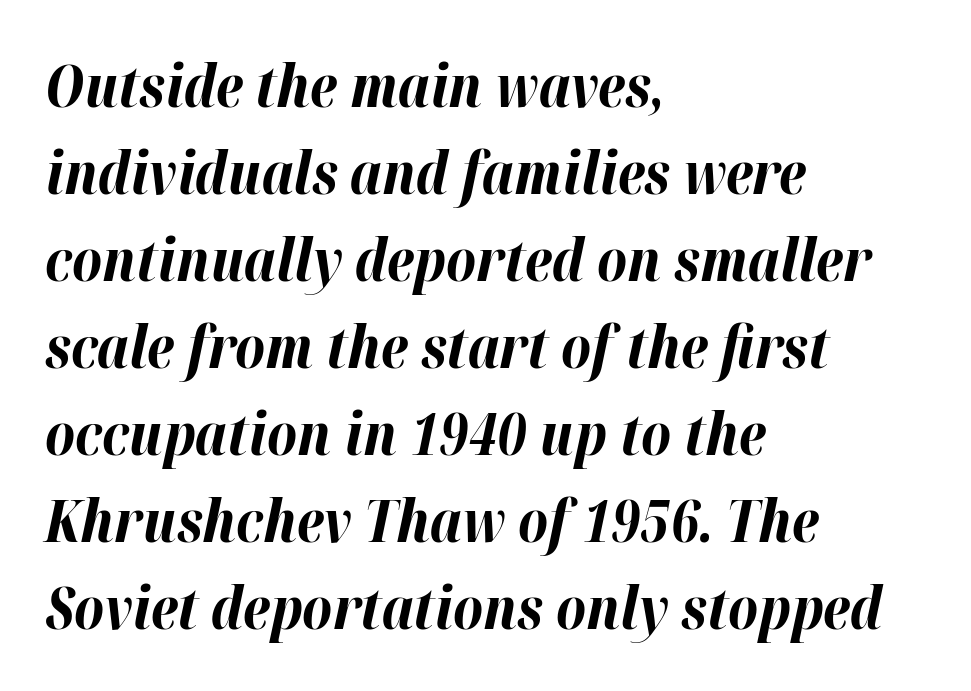
The image shows 58 px bold type, italic (leaning right); set left-aligned, normal line spacing (1.5x), normal letter spacing, not underlined; high stroke contrast and a medium x-height.
